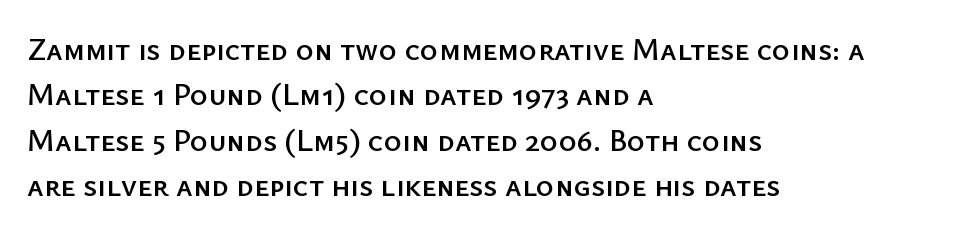
Q: Is the text italic (slanted)? A: No, it is upright.
Q: Is the typeface a serif or a sans-serif typeface? A: Sans-serif.
Q: Is the text underlined? A: No.
Q: How is the paragraph aligned? A: Left-aligned.
Q: Is the spacing between letters normal or unusually wide? A: Normal.
Q: Is the spacing between lines tight, normal or loose? A: Normal.
Q: Width (condensed, normal, or wide)? A: Normal.
Q: Stroke contrast? A: Low.
Q: x-height? A: Medium.
Q: Monospaced? A: No.
